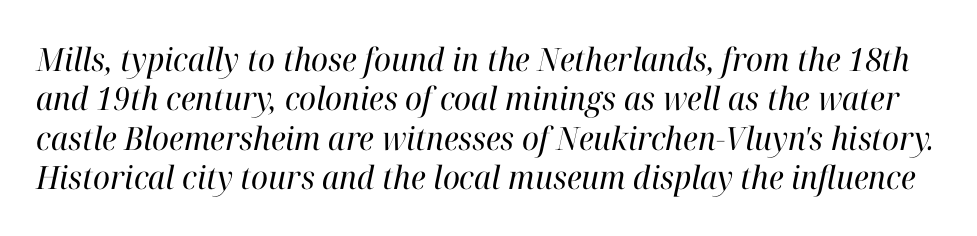
The image shows 32 px regular-weight serif type, italic (leaning right); set line spacing 1.23x, normal letter spacing, not underlined; high stroke contrast and a medium x-height.
